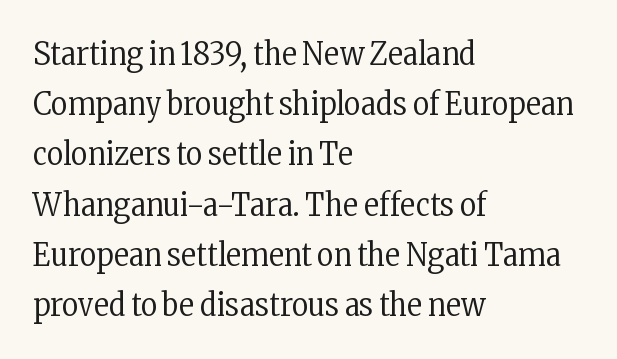
The image shows 32 px regular-weight, condensed serif type, upright; set left-aligned, normal line spacing (1.57x), normal letter spacing, not underlined; low stroke contrast and a medium x-height.
